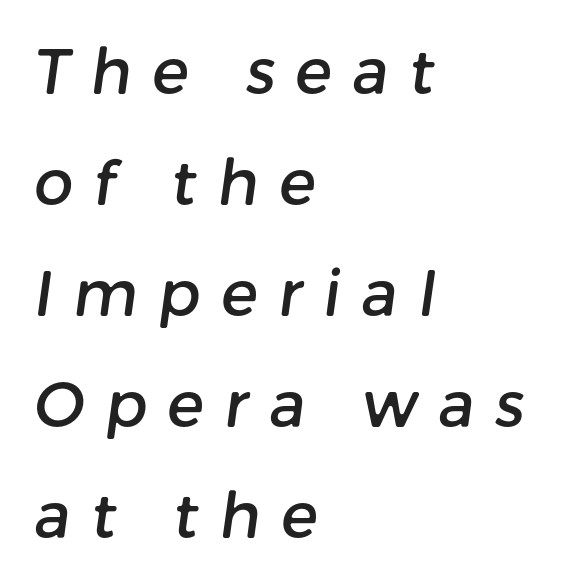
Only glyphs here, with clear space below each row. Glyph-to-glyph distance is far greater than everyday printed text. Layout note: lines flush left. Is this a sans? Yes — the strokes have no serifs. The passage shown is typed in a proportional face where columns would drift.
